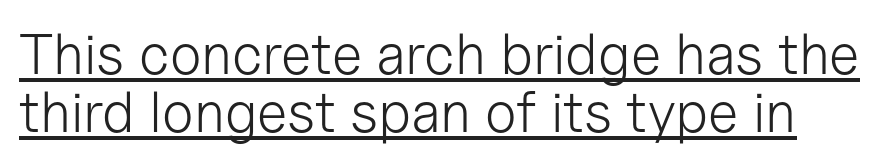
{"serif": "no", "italic": "no", "bold": "no", "weight": "light", "width": "normal", "stroke_contrast": "low", "x_height": "medium", "monospaced": "no", "underline": "yes", "line_spacing": "tight", "line_spacing_ratio": 1.01, "letter_spacing": "normal", "letter_spacing_em": 0.0, "glyph_px": 57}
